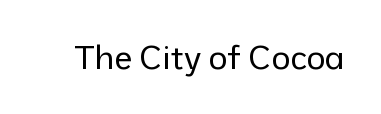
What stands out about the letter spacing? Nothing — it is the standard amount. Quick note: not italic, upright. Just letters on the line, the space beneath them empty. This is not heavy type; no bold has been used. Grotesque or geometric, the face here clearly has no serifs.
